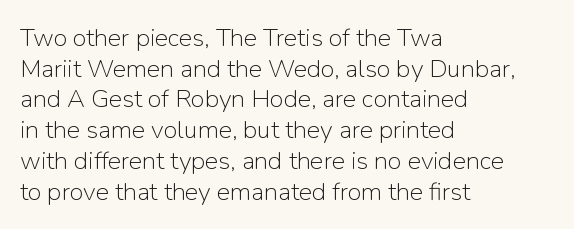
The letters look calm and open, with moderate or lighter stems. Descenders are the only things crossing below the line. Left-aligned paragraph, ragged on the right. Short note: letters normally spaced.
